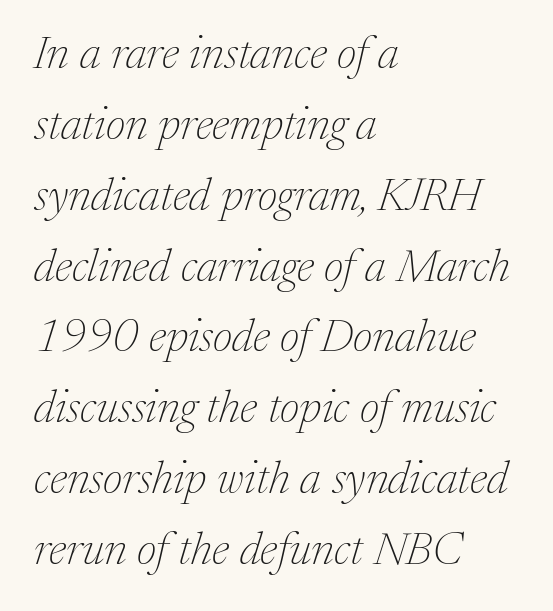
Q: Is the text bold? A: No.
Q: Is the text italic (slanted)? A: Yes, it leans right by about 17 degrees.
Q: Is the typeface a serif or a sans-serif typeface? A: Serif.
Q: Is the text underlined? A: No.
Q: How is the paragraph aligned? A: Left-aligned.
Q: Is the spacing between letters normal or unusually wide? A: Normal.
Q: Is the spacing between lines tight, normal or loose? A: Normal.
Q: Width (condensed, normal, or wide)? A: Normal.
Q: Stroke contrast? A: Medium.
Q: x-height? A: Medium.
Q: Monospaced? A: No.
